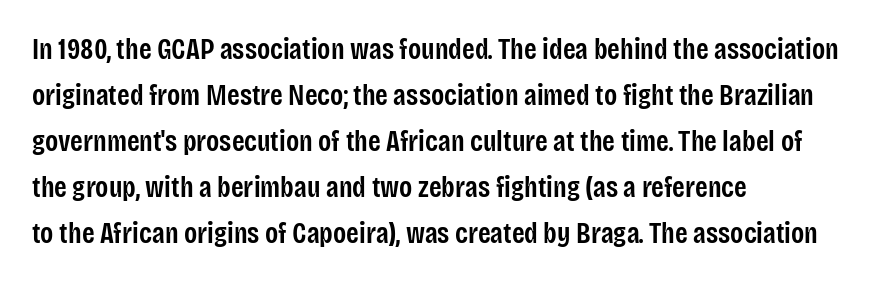
Q: Is the text bold? A: Semi-bold.
Q: Is the text italic (slanted)? A: No, it is upright.
Q: Is the typeface a serif or a sans-serif typeface? A: Sans-serif.
Q: Is the text underlined? A: No.
Q: How is the paragraph aligned? A: Left-aligned.
Q: Is the spacing between letters normal or unusually wide? A: Normal.
Q: Is the spacing between lines tight, normal or loose? A: Normal.
Q: Width (condensed, normal, or wide)? A: Condensed.
Q: Stroke contrast? A: Low.
Q: x-height? A: Large.
Q: Monospaced? A: No.
